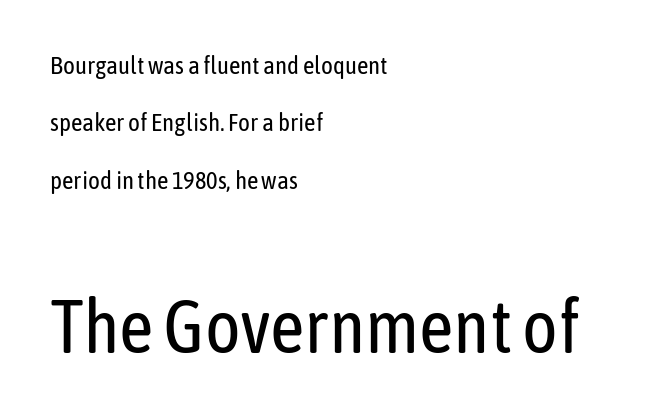
{"serif": "no", "italic": "no", "bold": "no", "weight": "regular", "width": "condensed", "stroke_contrast": "low", "x_height": "medium", "monospaced": "no", "underline": "no", "align": "left", "line_spacing": "loose", "line_spacing_ratio": 2.3, "letter_spacing": "normal", "letter_spacing_em": 0.0, "larger_block": "second", "size_ratio": 3.0, "glyph_px": 75}
